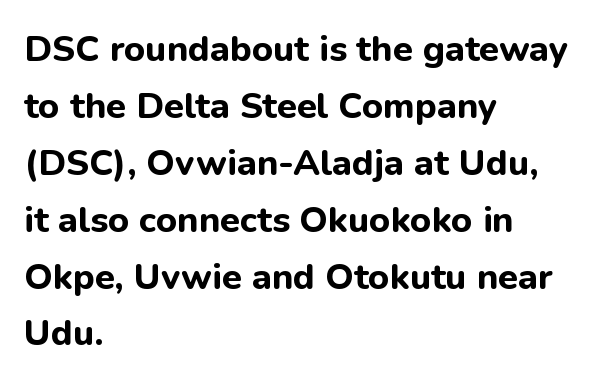
Q: Is the text bold? A: Yes.
Q: Is the text italic (slanted)? A: No, it is upright.
Q: Is the typeface a serif or a sans-serif typeface? A: Sans-serif.
Q: Is the text underlined? A: No.
Q: How is the paragraph aligned? A: Left-aligned.
Q: Is the spacing between letters normal or unusually wide? A: Normal.
Q: Is the spacing between lines tight, normal or loose? A: Normal.
Q: Width (condensed, normal, or wide)? A: Normal.
Q: Stroke contrast? A: Low.
Q: x-height? A: Medium.
Q: Monospaced? A: No.
